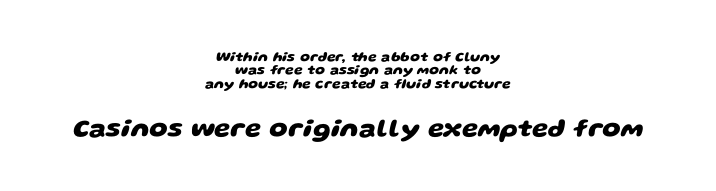
The letterforms sit shoulder to shoulder at normal distance. Heavy-handed strokes throughout: this text is bold. Alignment: centered. The emphasis by scale lands on block number two, below.
